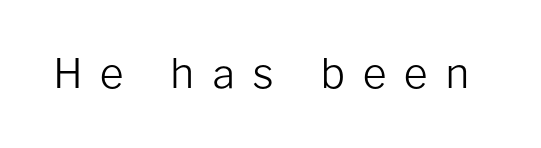
Q: Is the text bold? A: No.
Q: Is the text italic (slanted)? A: No, it is upright.
Q: Is the typeface a serif or a sans-serif typeface? A: Sans-serif.
Q: Is the text underlined? A: No.
Q: Is the spacing between letters normal or unusually wide? A: Unusually wide.
Q: Width (condensed, normal, or wide)? A: Normal.
Q: Stroke contrast? A: Low.
Q: x-height? A: Medium.
Q: Monospaced? A: No.
